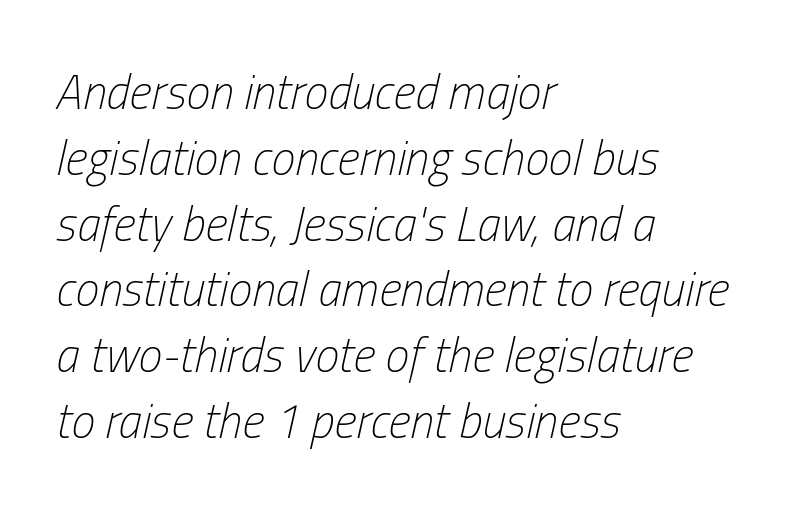
Q: Is the text bold? A: No.
Q: Is the text italic (slanted)? A: Yes, it leans right by about 13 degrees.
Q: Is the text underlined? A: No.
Q: How is the paragraph aligned? A: Left-aligned.
Q: Is the spacing between letters normal or unusually wide? A: Normal.
Q: Is the spacing between lines tight, normal or loose? A: Normal.
Q: Width (condensed, normal, or wide)? A: Condensed.
Q: Stroke contrast? A: Low.
Q: x-height? A: Medium.
Q: Monospaced? A: No.
